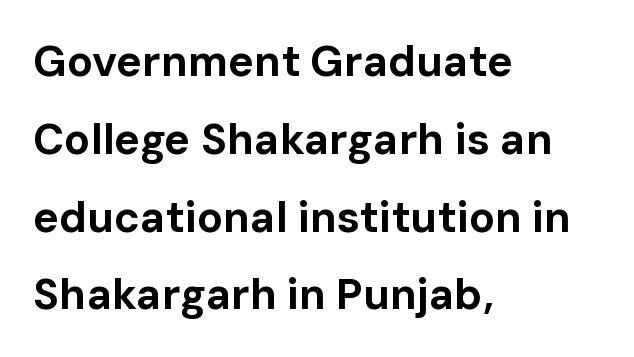
{"serif": "no", "italic": "no", "bold": "yes", "weight": "bold", "width": "normal", "stroke_contrast": "low", "x_height": "medium", "monospaced": "no", "underline": "no", "align": "left", "line_spacing_ratio": 1.81, "letter_spacing": "normal", "letter_spacing_em": 0.0, "glyph_px": 43}
